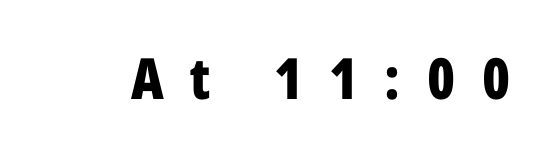
{"serif": "no", "italic": "no", "bold": "yes", "weight": "bold", "width": "condensed", "stroke_contrast": "low", "x_height": "medium", "monospaced": "no", "underline": "no", "letter_spacing": "wide", "letter_spacing_em": 0.47, "glyph_px": 57}
